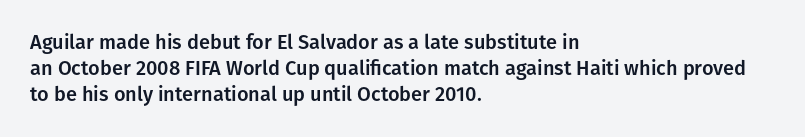
The letterforms sit shoulder to shoulder at normal distance. The lines in this sample share a left origin and differ only in where they stop. Lines of text with bare space underneath. This sample keeps an unexceptional amount of space between lines. Upright lettering throughout.
